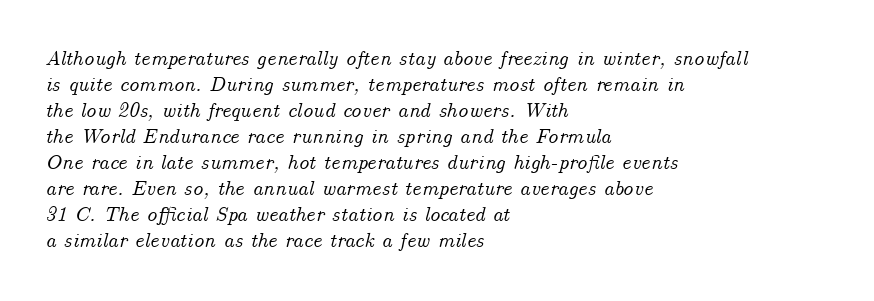
Spacing between characters is what you'd get straight out of the box. The baseline area is clear. The rag falls on the right side of this text block. Is the type slanted? Yes — the strokes lean at a clear angle.
